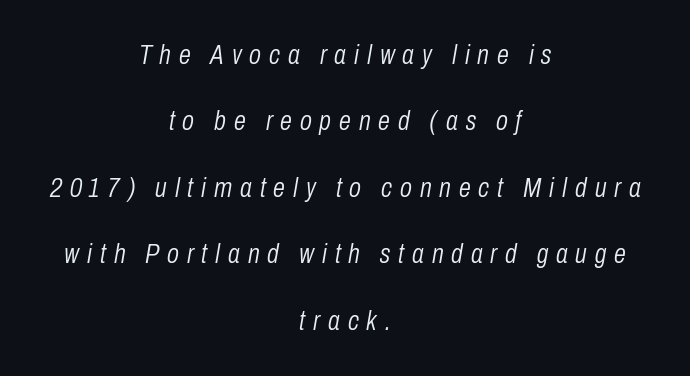
Between one letter and the next there's a generous, obvious gap. Every row of glyphs is offset so its center matches the block's center. Check under the words: just untouched page. A typesetter would mark this as italic.
